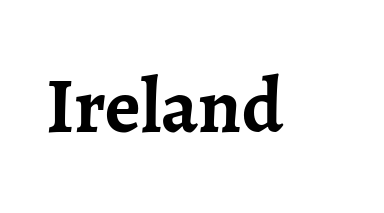
The space beneath each line is pristine and unruled. Is this a fixed-width face? No — the glyphs have proportional, varying widths. The axis of the letterforms is exactly vertical. Each word holds together tightly as a unit, with standard inter-letter gaps. Bold? Absolutely — the strokes are thick and heavy. The passage shown is typeset with a serif family.
